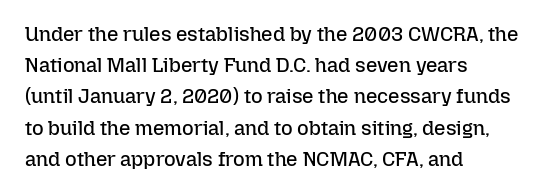
The image shows 20 px text type, upright; set left-aligned, normal line spacing (1.56x), normal letter spacing, not underlined.
